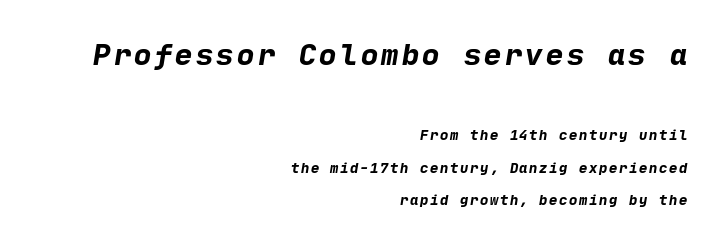
Q: Is the text bold? A: Yes.
Q: Is the typeface a serif or a sans-serif typeface? A: Sans-serif.
Q: Is the text underlined? A: No.
Q: How is the paragraph aligned? A: Right-aligned.
Q: Is the spacing between lines tight, normal or loose? A: Loose.
Q: Which block of text is set in a larger size, the first (top) or the second (bottom)? A: The first (top) one.
Q: Width (condensed, normal, or wide)? A: Normal.
Q: Stroke contrast? A: Low.
Q: x-height? A: Medium.
